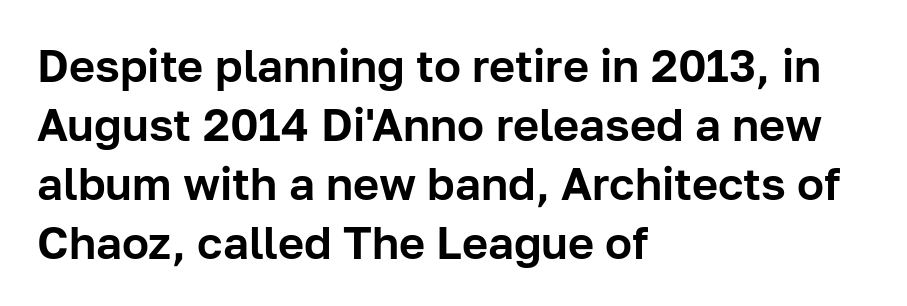
The image shows 45 px sans-serif type, upright; set left-aligned, normal line spacing (1.31x), normal letter spacing, not underlined; low stroke contrast and a medium x-height.
